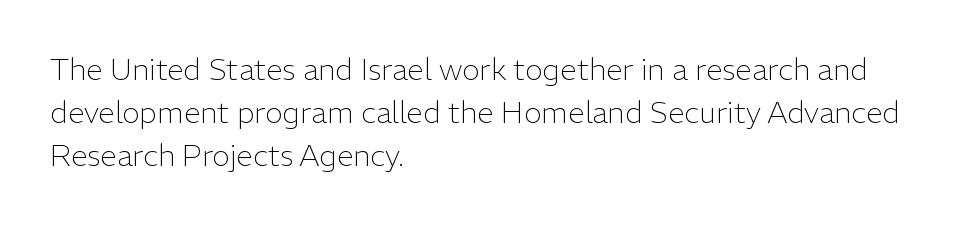
The image shows 30 px light sans-serif type, upright; set left-aligned, normal line spacing (1.44x), normal letter spacing, not underlined; low stroke contrast and a medium x-height.
